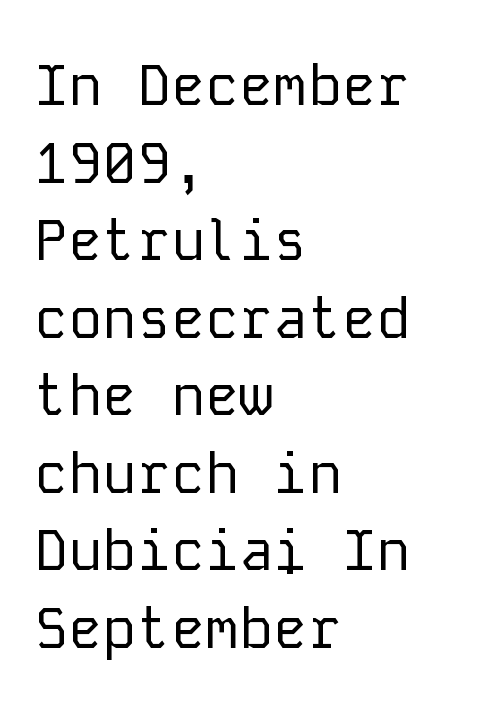
Q: Is the text bold? A: No.
Q: Is the text italic (slanted)? A: No, it is upright.
Q: Is the typeface a serif or a sans-serif typeface? A: Sans-serif.
Q: Is the text underlined? A: No.
Q: How is the paragraph aligned? A: Left-aligned.
Q: Is the spacing between letters normal or unusually wide? A: Normal.
Q: Is the spacing between lines tight, normal or loose? A: Normal.
Q: Width (condensed, normal, or wide)? A: Normal.
Q: Stroke contrast? A: Low.
Q: x-height? A: Medium.
Q: Monospaced? A: Yes.
